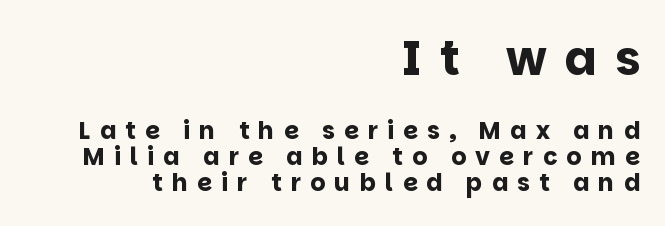
The image shows 47 px bold sans-serif type, upright; set right-aligned, tight line spacing (1.08x), unusually wide letter spacing (+0.38 em), not underlined; the first (top) block is 1.96x larger; low stroke contrast and a large x-height.
